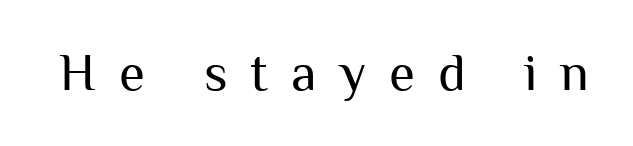
Examine the stroke ends and you'll find no serifs. Does extra space separate the letters? Yes, quite a lot of it. These lines are rendered in a variable-pitch font. Every stem runs plumb, perpendicular to the baseline. The specimen omits any rule beneath the text block's lines.
